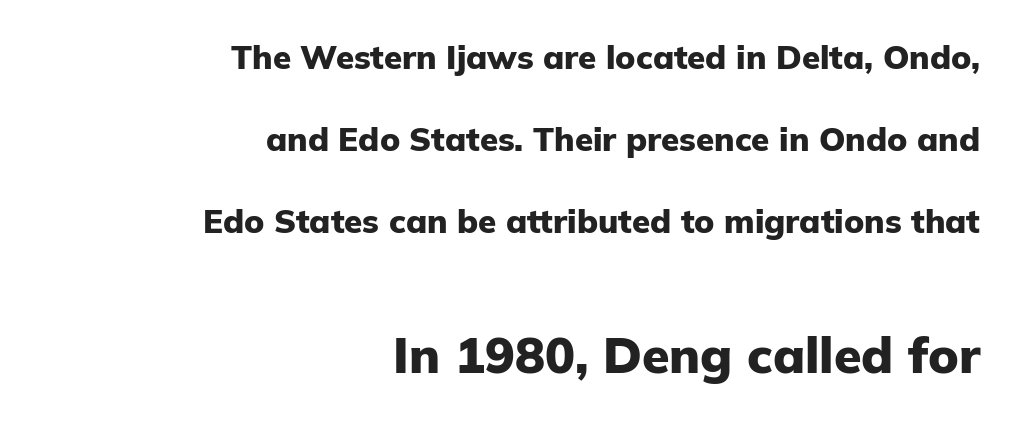
{"serif": "no", "italic": "no", "bold": "yes", "weight": "heavy", "width": "normal", "stroke_contrast": "low", "x_height": "medium", "monospaced": "no", "underline": "no", "align": "right", "line_spacing": "loose", "line_spacing_ratio": 2.49, "letter_spacing": "normal", "letter_spacing_em": 0.0, "larger_block": "second", "size_ratio": 1.52, "glyph_px": 50}
